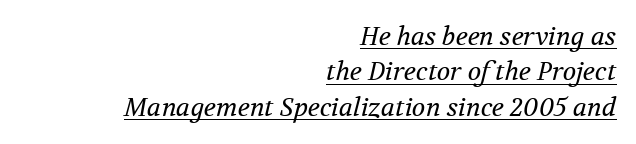
{"italic": "yes", "lean": "right", "slant_degrees": 12, "bold": "no", "underline": "yes", "align": "right", "line_spacing": "normal", "line_spacing_ratio": 1.42, "letter_spacing": "normal", "letter_spacing_em": 0.0, "glyph_px": 25}
